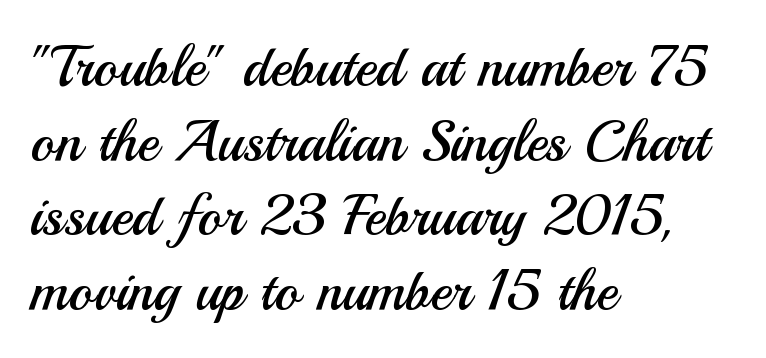
Q: Is the text bold? A: No.
Q: Is the text italic (slanted)? A: Yes.
Q: Is the typeface a serif or a sans-serif typeface? A: Sans-serif.
Q: Is the text underlined? A: No.
Q: How is the paragraph aligned? A: Left-aligned.
Q: Is the spacing between letters normal or unusually wide? A: Normal.
Q: Is the spacing between lines tight, normal or loose? A: Normal.
Q: Width (condensed, normal, or wide)? A: Normal.
Q: Stroke contrast? A: Medium.
Q: x-height? A: Small.
Q: Monospaced? A: No.
